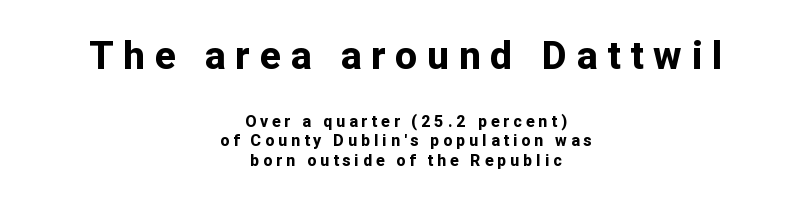
{"serif": "no", "italic": "no", "bold": "yes", "weight": "bold", "width": "normal", "stroke_contrast": "low", "x_height": "medium", "monospaced": "no", "underline": "no", "align": "center", "line_spacing_ratio": 1.24, "letter_spacing": "wide", "letter_spacing_em": 0.25, "larger_block": "first", "size_ratio": 2.44, "glyph_px": 39}
